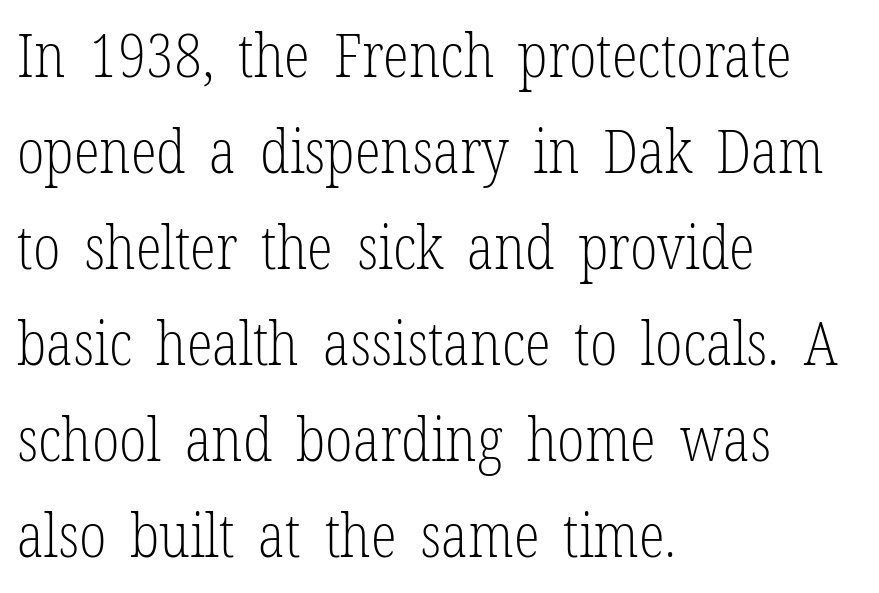
Q: Is the text bold? A: No.
Q: Is the text italic (slanted)? A: No, it is upright.
Q: Is the typeface a serif or a sans-serif typeface? A: Serif.
Q: Is the text underlined? A: No.
Q: How is the paragraph aligned? A: Left-aligned.
Q: Is the spacing between letters normal or unusually wide? A: Normal.
Q: Is the spacing between lines tight, normal or loose? A: Normal.
Q: Width (condensed, normal, or wide)? A: Condensed.
Q: Stroke contrast? A: Low.
Q: x-height? A: Medium.
Q: Monospaced? A: No.
